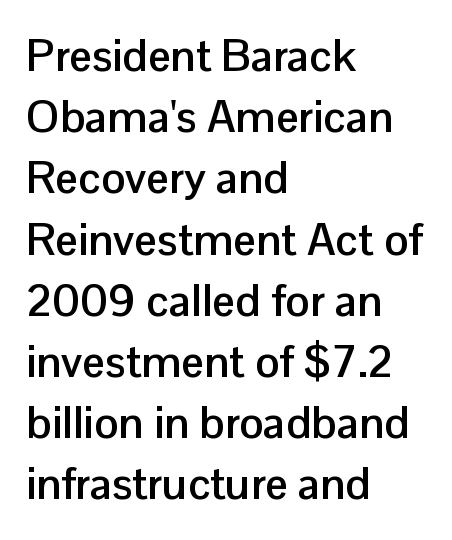
Q: Is the text bold? A: Yes.
Q: Is the text italic (slanted)? A: No, it is upright.
Q: Is the typeface a serif or a sans-serif typeface? A: Sans-serif.
Q: Is the text underlined? A: No.
Q: How is the paragraph aligned? A: Left-aligned.
Q: Is the spacing between letters normal or unusually wide? A: Normal.
Q: Is the spacing between lines tight, normal or loose? A: Normal.
Q: Width (condensed, normal, or wide)? A: Normal.
Q: Stroke contrast? A: Low.
Q: x-height? A: Medium.
Q: Monospaced? A: No.
